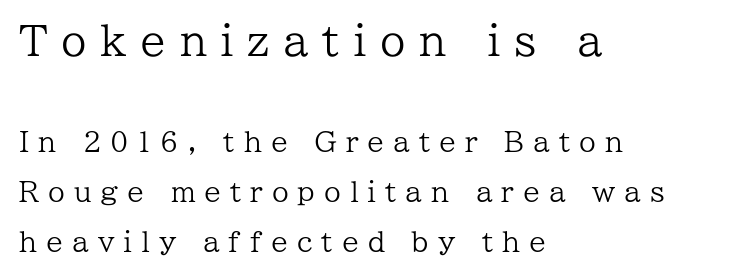
The image shows 41 px regular-weight serif type, upright; set left-aligned, line spacing 1.86x, unusually wide letter spacing (+0.33 em), not underlined; the first (top) block is 1.52x larger; low stroke contrast and a medium x-height.
